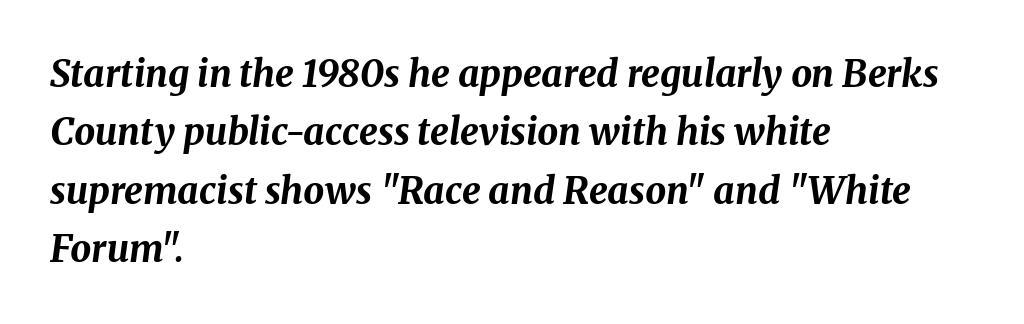
The image shows 37 px bold type, italic (leaning right); set left-aligned, normal line spacing (1.58x), normal letter spacing, not underlined; medium stroke contrast and a medium x-height.
